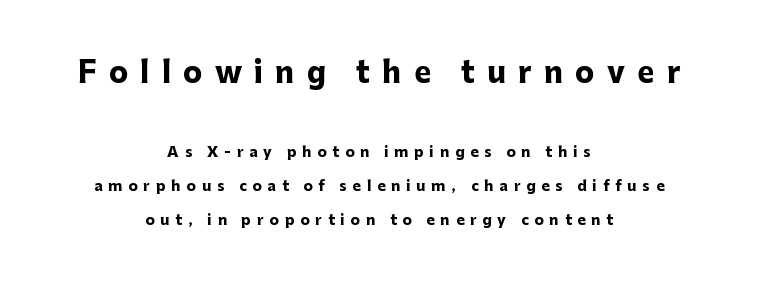
Q: Is the text bold? A: Yes.
Q: Is the text italic (slanted)? A: No, it is upright.
Q: Is the typeface a serif or a sans-serif typeface? A: Sans-serif.
Q: Is the text underlined? A: No.
Q: How is the paragraph aligned? A: Centered.
Q: Is the spacing between letters normal or unusually wide? A: Unusually wide.
Q: Is the spacing between lines tight, normal or loose? A: Loose.
Q: Which block of text is set in a larger size, the first (top) or the second (bottom)? A: The first (top) one.
Q: Width (condensed, normal, or wide)? A: Normal.
Q: Stroke contrast? A: Low.
Q: x-height? A: Medium.
Q: Monospaced? A: No.
